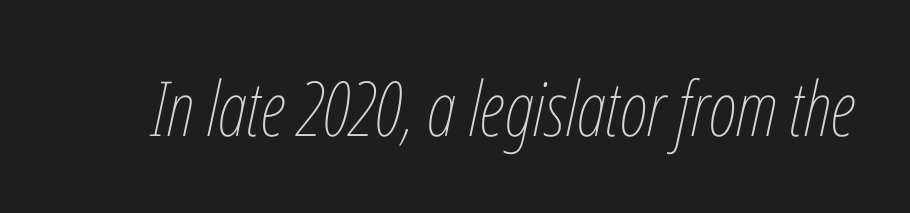
The image shows 76 px thin, condensed type, italic (leaning right); set normal letter spacing, not underlined; low stroke contrast and a medium x-height.
